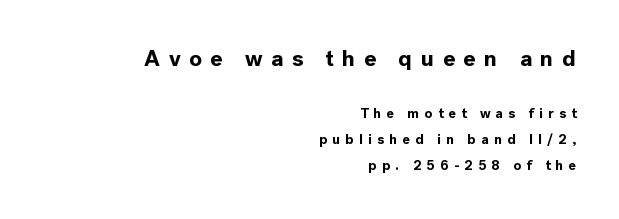
The image shows 23 px bold type, upright; set right-aligned, line spacing 1.86x, unusually wide letter spacing (+0.37 em), not underlined; the first (top) block is 1.64x larger.
